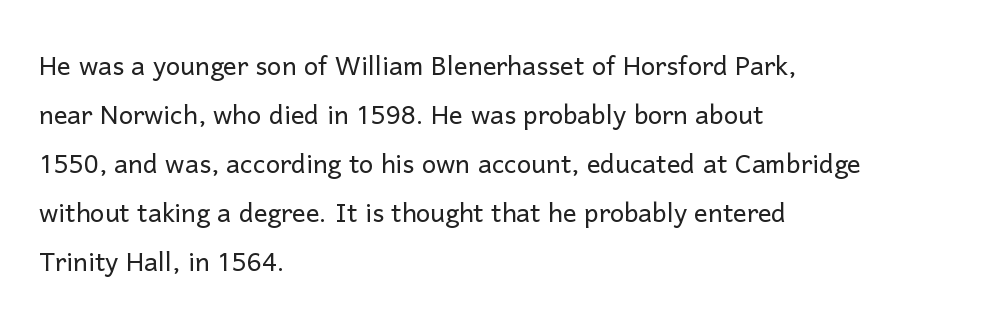
{"serif": "no", "italic": "no", "bold": "no", "weight": "light", "width": "normal", "stroke_contrast": "low", "x_height": "medium", "monospaced": "no", "underline": "no", "align": "left", "line_spacing": "normal", "line_spacing_ratio": 1.44, "letter_spacing": "normal", "letter_spacing_em": 0.0, "glyph_px": 34}
